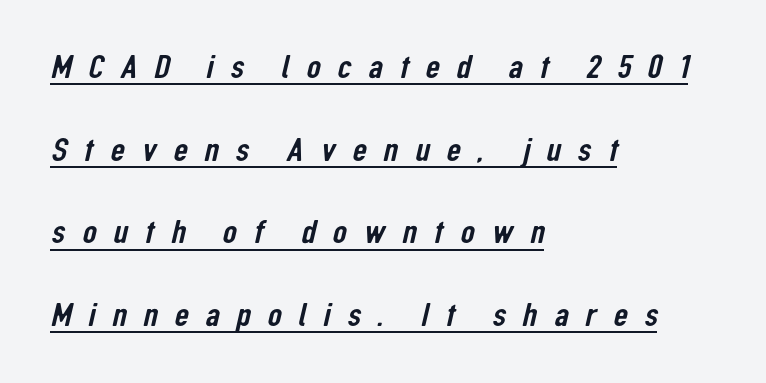
The image shows 35 px condensed sans-serif type; set left-aligned, loose line spacing (2.36x), unusually wide letter spacing (+0.48 em), underlined; low stroke contrast and a medium x-height.
